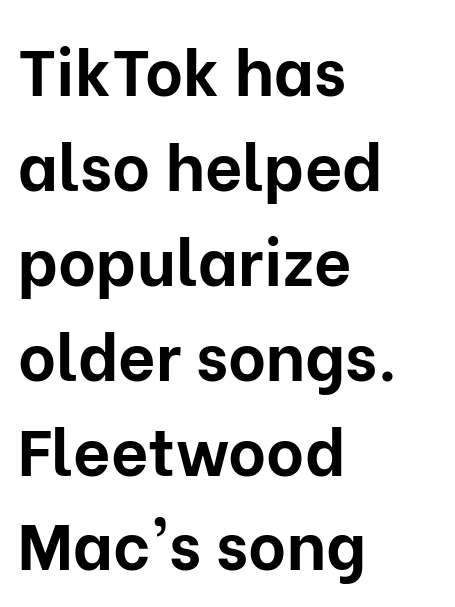
Q: Is the text bold? A: Yes.
Q: Is the text italic (slanted)? A: No, it is upright.
Q: Is the typeface a serif or a sans-serif typeface? A: Sans-serif.
Q: Is the text underlined? A: No.
Q: How is the paragraph aligned? A: Left-aligned.
Q: Is the spacing between letters normal or unusually wide? A: Normal.
Q: Is the spacing between lines tight, normal or loose? A: Normal.
Q: Width (condensed, normal, or wide)? A: Normal.
Q: Stroke contrast? A: Low.
Q: x-height? A: Medium.
Q: Monospaced? A: No.
